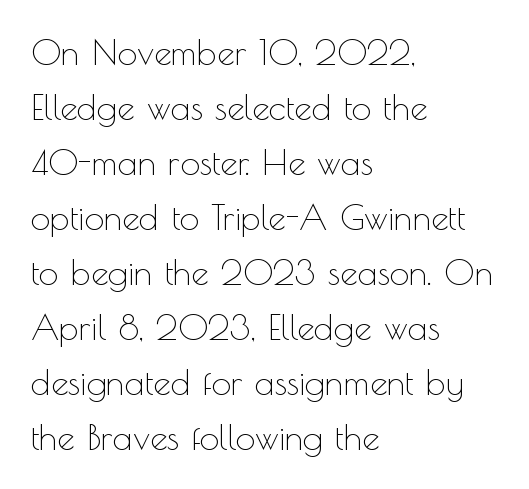
Classification — sans serif. Every stem runs plumb, perpendicular to the baseline. The face used here is proportionally spaced, like ordinary book or web type. Heft: none added — not bold. This sample is left-justified, so line endings fall wherever the words run out. How would I describe the line gaps? Plain and ordinary.
